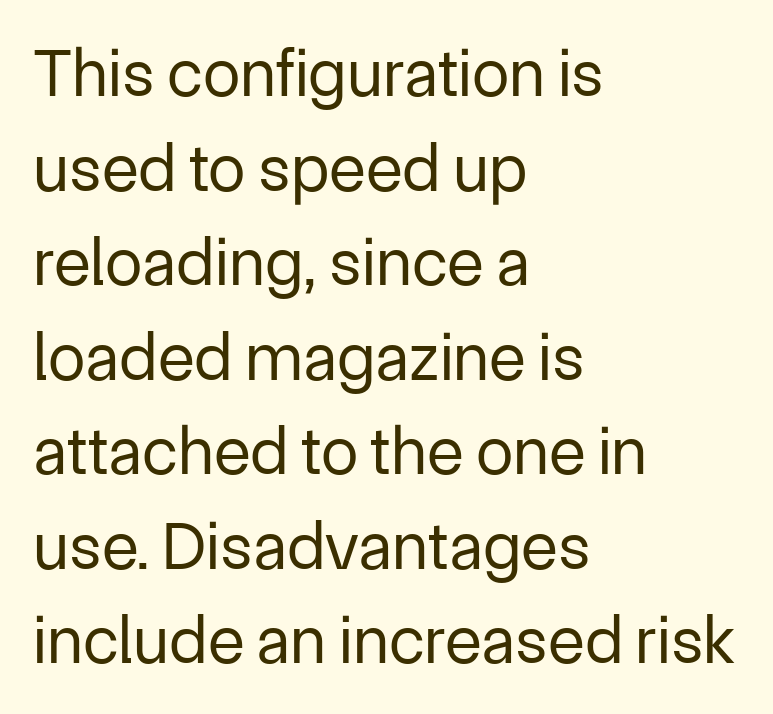
Rule under the text: the space is simply empty. A student would call this left alignment; a typographer would say flush left, rag right. Compared with typical paragraphs, the rows here are spaced about the same. Observe the ordinary spacing: letters are neighbours, not strangers.
